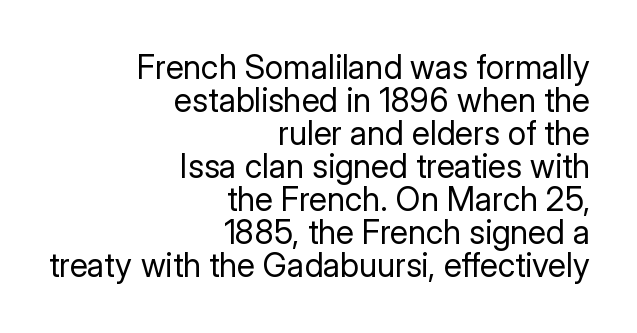
The image shows 33 px regular-weight sans-serif type, upright; set right-aligned, tight line spacing (1.0x), normal letter spacing, not underlined; low stroke contrast and a medium x-height.
